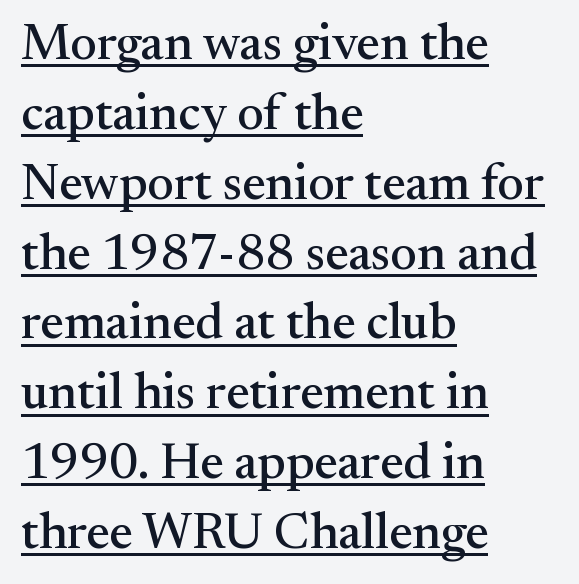
Q: Is the text italic (slanted)? A: No, it is upright.
Q: Is the typeface a serif or a sans-serif typeface? A: Serif.
Q: Is the text underlined? A: Yes.
Q: How is the paragraph aligned? A: Left-aligned.
Q: Is the spacing between letters normal or unusually wide? A: Normal.
Q: Is the spacing between lines tight, normal or loose? A: Normal.
Q: Width (condensed, normal, or wide)? A: Normal.
Q: Stroke contrast? A: Medium.
Q: x-height? A: Small.
Q: Monospaced? A: No.
